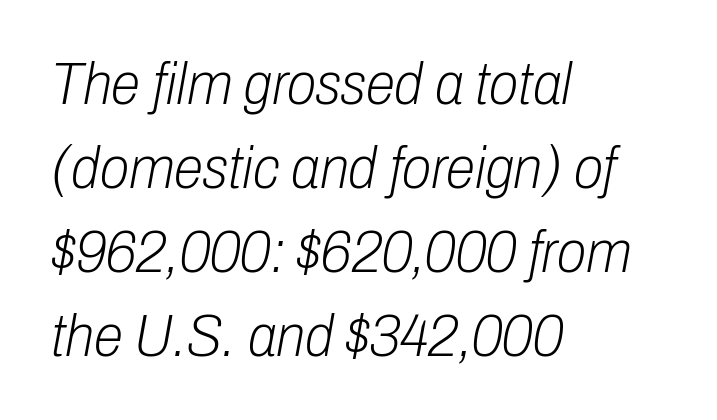
Q: Is the text bold? A: No.
Q: Is the text italic (slanted)? A: Yes, it leans right by about 10 degrees.
Q: Is the text underlined? A: No.
Q: How is the paragraph aligned? A: Left-aligned.
Q: Is the spacing between letters normal or unusually wide? A: Normal.
Q: Is the spacing between lines tight, normal or loose? A: Normal.
Q: Width (condensed, normal, or wide)? A: Condensed.
Q: Stroke contrast? A: Low.
Q: x-height? A: Medium.
Q: Monospaced? A: No.
